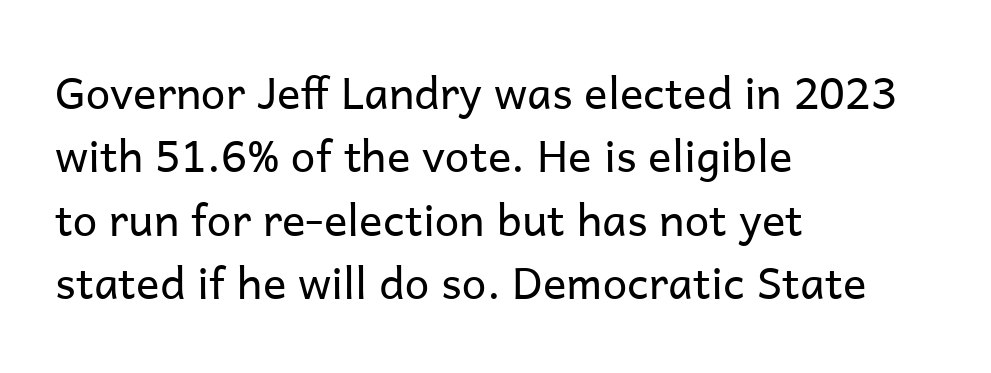
{"serif": "no", "italic": "no", "bold": "no", "weight": "regular", "width": "normal", "stroke_contrast": "low", "x_height": "medium", "monospaced": "no", "underline": "no", "align": "left", "line_spacing": "normal", "line_spacing_ratio": 1.44, "letter_spacing": "normal", "letter_spacing_em": 0.0, "glyph_px": 44}
